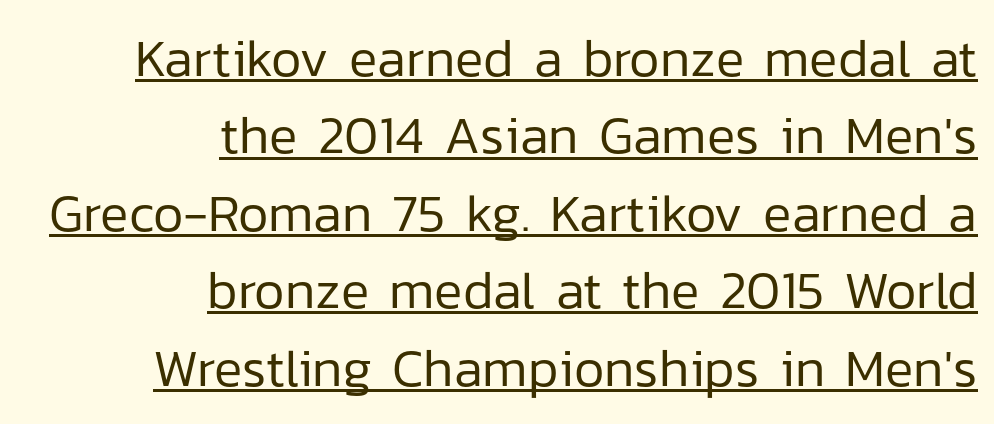
Q: Is the text bold? A: No.
Q: Is the text italic (slanted)? A: No, it is upright.
Q: Is the typeface a serif or a sans-serif typeface? A: Sans-serif.
Q: Is the text underlined? A: Yes.
Q: How is the paragraph aligned? A: Right-aligned.
Q: Is the spacing between letters normal or unusually wide? A: Normal.
Q: Is the spacing between lines tight, normal or loose? A: Normal.
Q: Width (condensed, normal, or wide)? A: Normal.
Q: Stroke contrast? A: Low.
Q: x-height? A: Medium.
Q: Monospaced? A: No.
